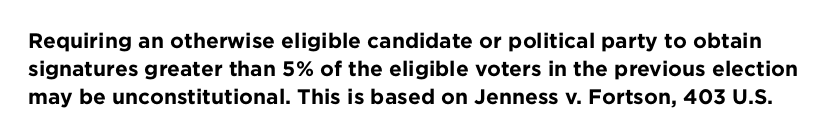
{"italic": "no", "bold": "yes", "underline": "no", "line_spacing": "normal", "line_spacing_ratio": 1.34, "letter_spacing": "normal", "letter_spacing_em": 0.0, "glyph_px": 21}
